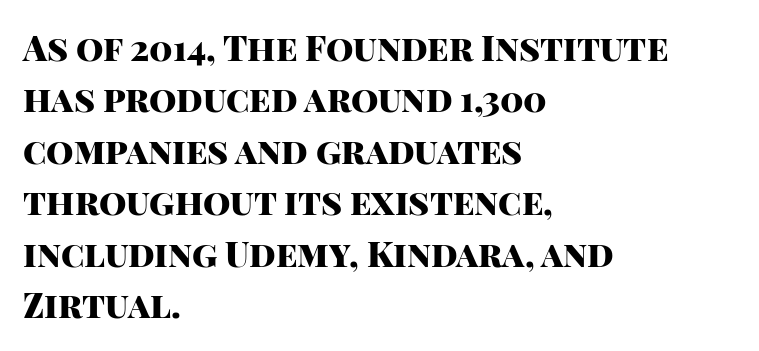
{"serif": "no", "italic": "no", "bold": "yes", "weight": "heavy", "width": "normal", "stroke_contrast": "high", "x_height": "large", "monospaced": "no", "underline": "no", "align": "left", "line_spacing": "normal", "line_spacing_ratio": 1.47, "letter_spacing": "normal", "letter_spacing_em": 0.0, "glyph_px": 35}
